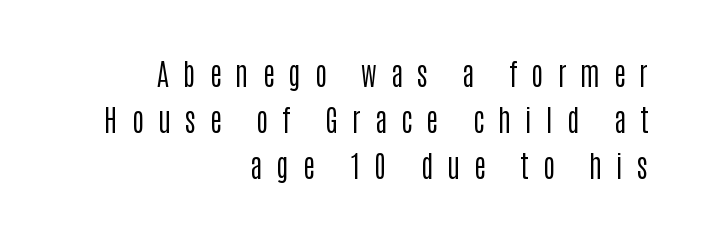
The image shows 29 px regular-weight, condensed sans-serif type, upright; set right-aligned, normal line spacing (1.58x), unusually wide letter spacing (+0.48 em), not underlined; low stroke contrast and a large x-height.
